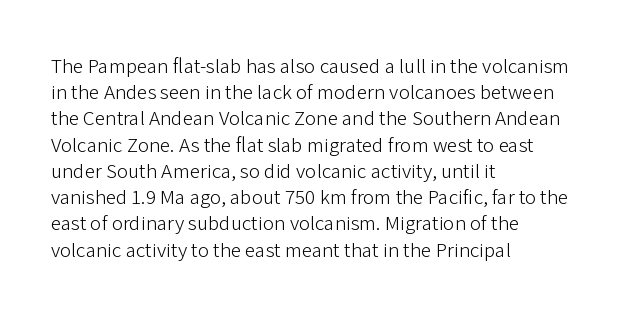
The image shows 21 px text type, upright; set left-aligned, normal line spacing (1.25x), normal letter spacing, not underlined.
